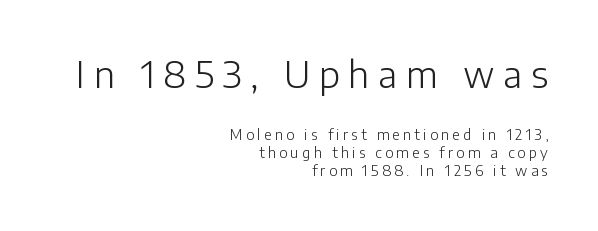
{"serif": "no", "italic": "no", "bold": "no", "weight": "light", "width": "normal", "stroke_contrast": "low", "x_height": "medium", "monospaced": "no", "underline": "no", "align": "right", "line_spacing": "normal", "line_spacing_ratio": 1.29, "letter_spacing": "wide", "letter_spacing_em": 0.23, "larger_block": "first", "size_ratio": 2.57, "glyph_px": 36}
